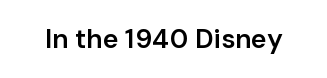
The image shows 27 px text type, upright; set normal letter spacing, not underlined.
